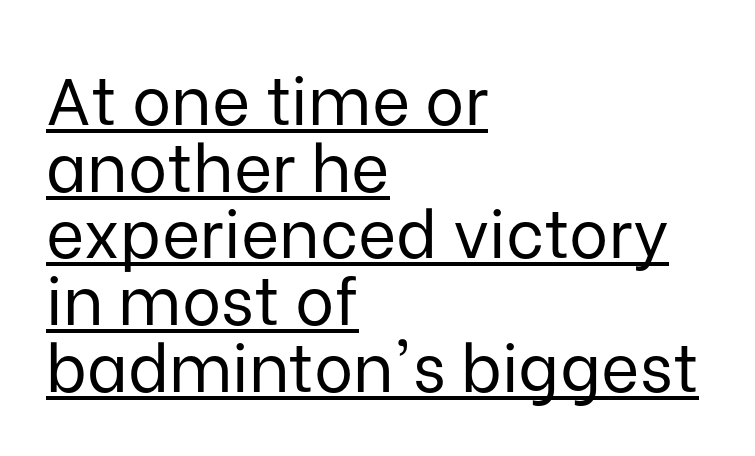
{"serif": "no", "italic": "no", "bold": "no", "weight": "regular", "width": "normal", "stroke_contrast": "low", "x_height": "medium", "monospaced": "no", "underline": "yes", "align": "left", "line_spacing": "tight", "line_spacing_ratio": 1.01, "letter_spacing": "normal", "letter_spacing_em": 0.0, "glyph_px": 66}
